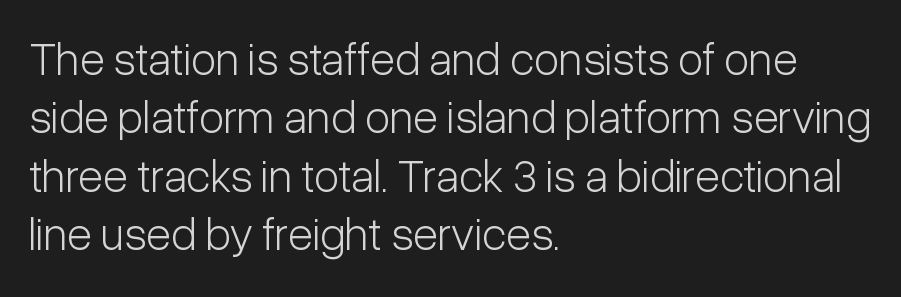
The letterforms sit at book weight or below. Normally led — the rows are evenly, conventionally spaced. The string is rendered with underlining switched off. Tracking here is standard; glyphs follow each other at the usual distance. The passage is arranged the way most books set body copy — flush left. You can tell it's not italic because the verticals are truly vertical.
